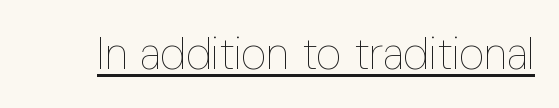
Q: Is the text bold? A: No.
Q: Is the text italic (slanted)? A: No, it is upright.
Q: Is the text underlined? A: Yes.
Q: Is the spacing between letters normal or unusually wide? A: Normal.
Q: Width (condensed, normal, or wide)? A: Condensed.
Q: Stroke contrast? A: Low.
Q: x-height? A: Medium.
Q: Monospaced? A: No.
